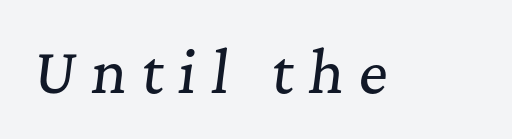
The letters advance in unequal steps, a hallmark of proportional type. Compared with typical body copy, the letter spacing here is much looser. The type family on display is of the serif kind. Check the space under the baseline: it is left empty.
